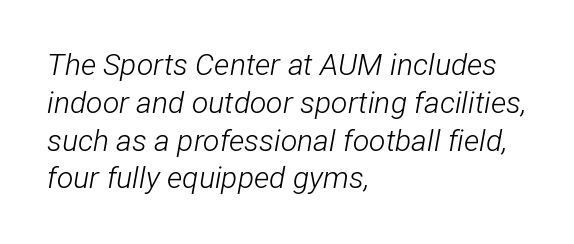
{"italic": "yes", "lean": "right", "slant_degrees": 12, "bold": "no", "weight": "light", "width": "condensed", "stroke_contrast": "low", "x_height": "medium", "monospaced": "no", "underline": "no", "align": "left", "line_spacing": "normal", "line_spacing_ratio": 1.26, "letter_spacing": "normal", "letter_spacing_em": 0.0, "glyph_px": 30}
